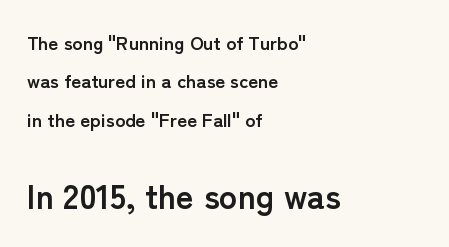
The image shows 34 px semibold sans-serif type, upright; set left-aligned, loose line spacing (2.02x), normal letter spacing, not underlined; the second (bottom) block is 1.79x larger; low stroke contrast and a medium x-height.
